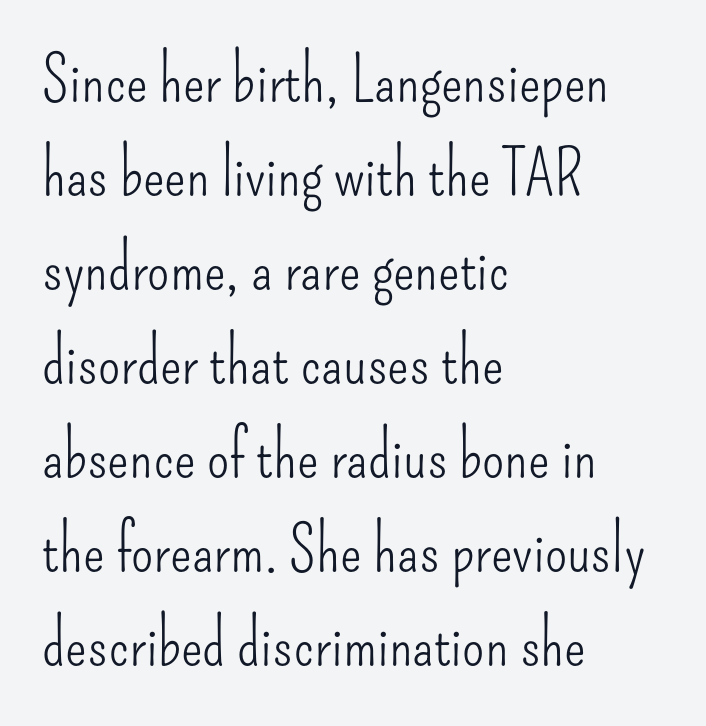
Q: Is the text bold? A: No.
Q: Is the text italic (slanted)? A: No, it is upright.
Q: Is the typeface a serif or a sans-serif typeface? A: Sans-serif.
Q: Is the text underlined? A: No.
Q: How is the paragraph aligned? A: Left-aligned.
Q: Is the spacing between letters normal or unusually wide? A: Normal.
Q: Is the spacing between lines tight, normal or loose? A: Normal.
Q: Width (condensed, normal, or wide)? A: Condensed.
Q: Stroke contrast? A: Low.
Q: x-height? A: Small.
Q: Monospaced? A: No.
